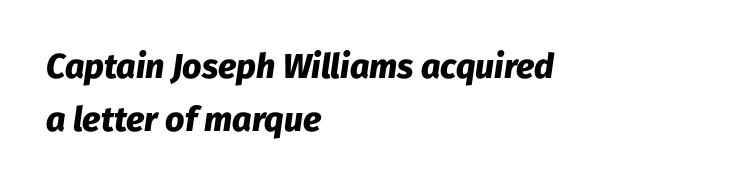
{"italic": "yes", "lean": "right", "slant_degrees": 8, "bold": "yes", "weight": "heavy", "width": "normal", "stroke_contrast": "low", "x_height": "medium", "monospaced": "no", "underline": "no", "align": "left", "line_spacing": "normal", "line_spacing_ratio": 1.56, "letter_spacing": "normal", "letter_spacing_em": 0.0, "glyph_px": 34}
